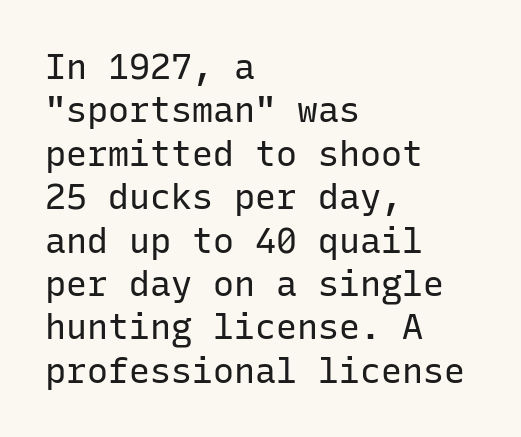
The image shows 35 px regular-weight sans-serif type, upright, monospaced; set left-aligned, line spacing 1.24x, normal letter spacing, not underlined; low stroke contrast and a medium x-height.
